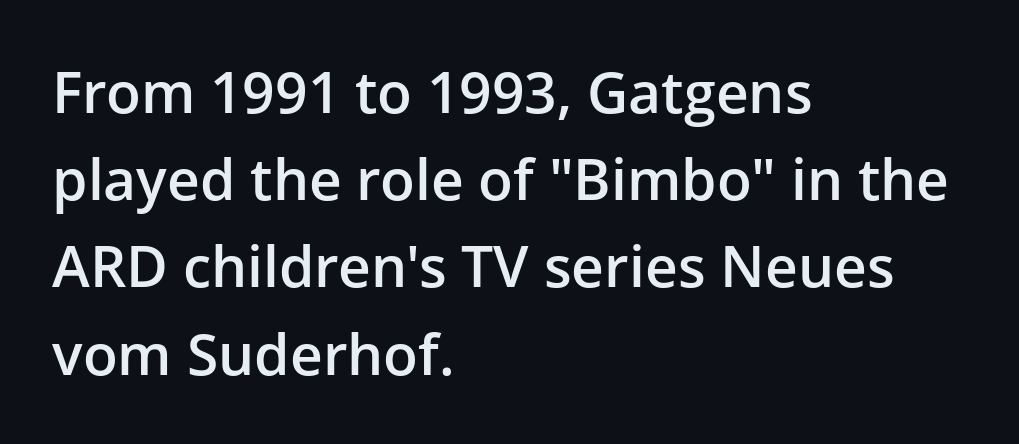
In CSS terms this would be text-align: left. The rendering uses a moderate line-height, typical for paragraphs. Heft: intermediate — a semibold. The string is rendered with underlining switched off. The line texture is even and compact thanks to regular tracking.
